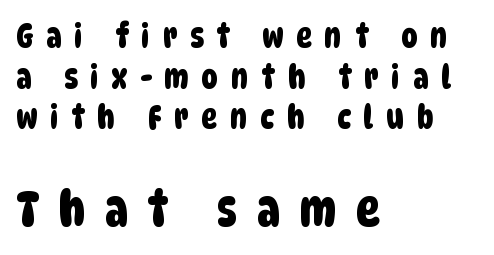
Each line starts at the same left margin while the right side varies. Examine the stroke ends and you'll find no serifs. Larger block? The one below; the one above is distinctly smaller. Spacing between characters has been opened up far beyond the box default. Here the designer chose a conventional face with non-uniform glyph widths.
